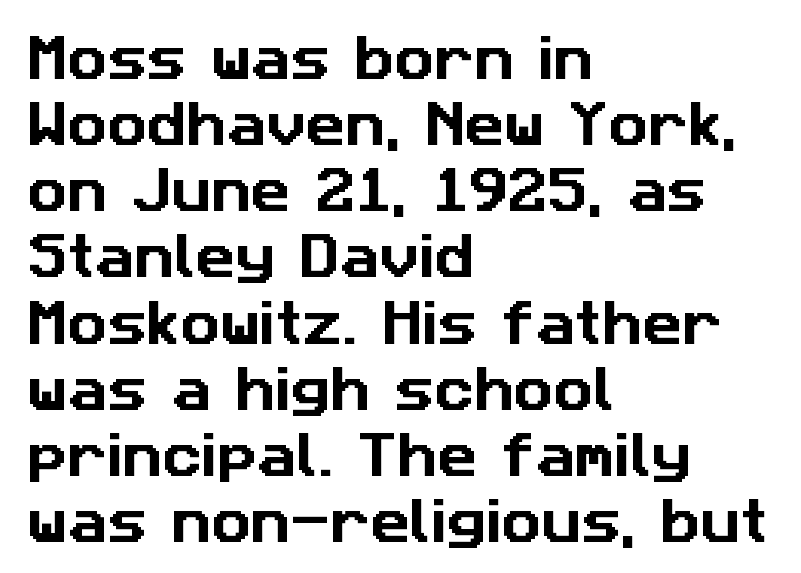
Q: Is the typeface a serif or a sans-serif typeface? A: Sans-serif.
Q: Is the text underlined? A: No.
Q: How is the paragraph aligned? A: Left-aligned.
Q: Is the spacing between letters normal or unusually wide? A: Normal.
Q: Is the spacing between lines tight, normal or loose? A: Normal.
Q: Width (condensed, normal, or wide)? A: Normal.
Q: Stroke contrast? A: Low.
Q: x-height? A: Medium.
Q: Monospaced? A: No.
